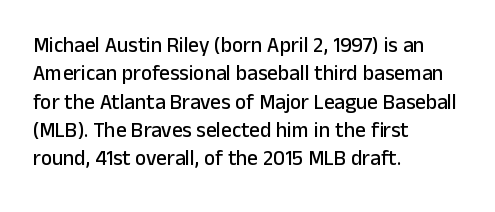
Posture: upright roman. The foot of each line stays bare and open. The passage shown stacks its lines at a standard gap. Alignment: flush left. The horizontal fit of the characters is conventional and even.
